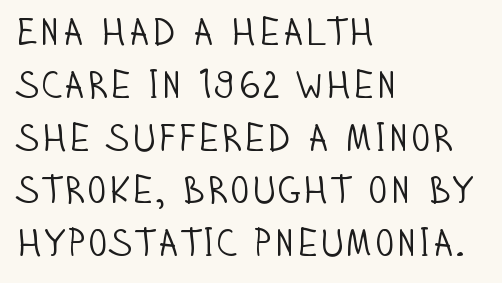
Q: Is the text bold? A: No.
Q: Is the text italic (slanted)? A: No, it is upright.
Q: Is the typeface a serif or a sans-serif typeface? A: Sans-serif.
Q: Is the text underlined? A: No.
Q: How is the paragraph aligned? A: Left-aligned.
Q: Is the spacing between letters normal or unusually wide? A: Normal.
Q: Is the spacing between lines tight, normal or loose? A: Normal.
Q: Width (condensed, normal, or wide)? A: Condensed.
Q: Stroke contrast? A: Low.
Q: x-height? A: Large.
Q: Monospaced? A: No.
